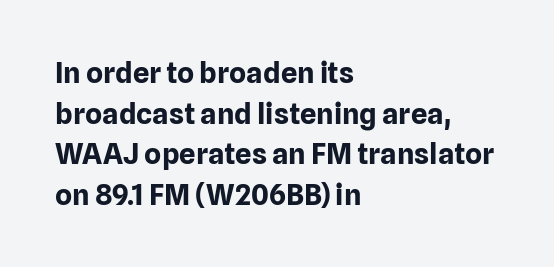
Just letters on the line, the space beneath them empty. Baseline-to-baseline distance is the conventional proportion of letter height. Typesetter's note: full bold, strokes at maximum text heaviness. Layout note: lines flush left. These lines are rendered in a variable-pitch font.
